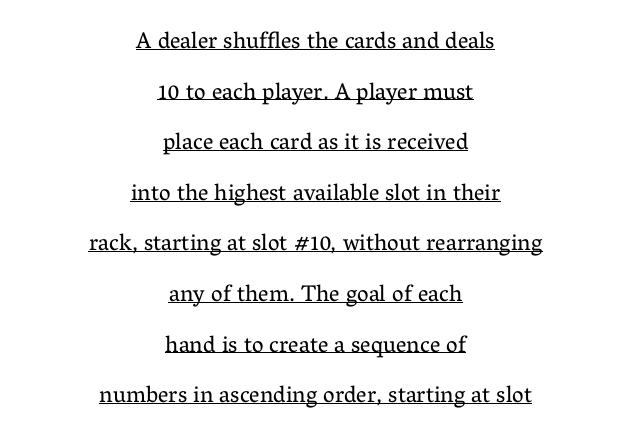
{"italic": "no", "bold": "no", "underline": "yes", "align": "center", "line_spacing": "loose", "line_spacing_ratio": 2.2, "letter_spacing": "normal", "letter_spacing_em": 0.0, "glyph_px": 23}
